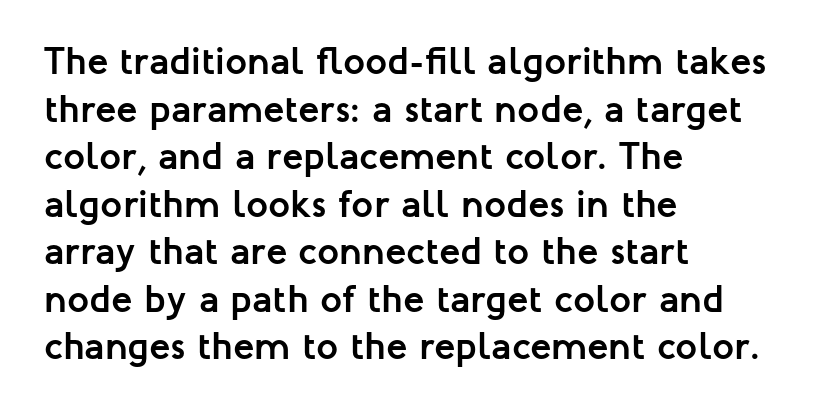
The image shows 39 px semibold sans-serif type, upright; set left-aligned, line spacing 1.22x, normal letter spacing, not underlined; low stroke contrast and a medium x-height.
